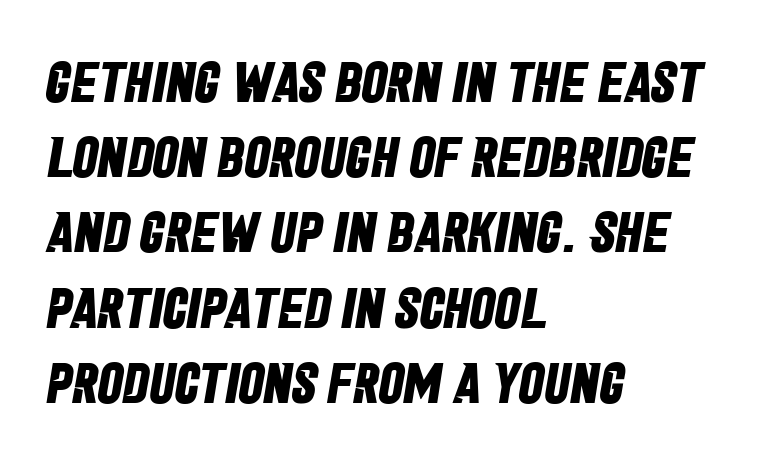
Q: Is the text bold? A: Yes.
Q: Is the typeface a serif or a sans-serif typeface? A: Sans-serif.
Q: Is the text underlined? A: No.
Q: How is the paragraph aligned? A: Left-aligned.
Q: Is the spacing between letters normal or unusually wide? A: Normal.
Q: Is the spacing between lines tight, normal or loose? A: Normal.
Q: Width (condensed, normal, or wide)? A: Condensed.
Q: Stroke contrast? A: Low.
Q: x-height? A: Large.
Q: Monospaced? A: No.
